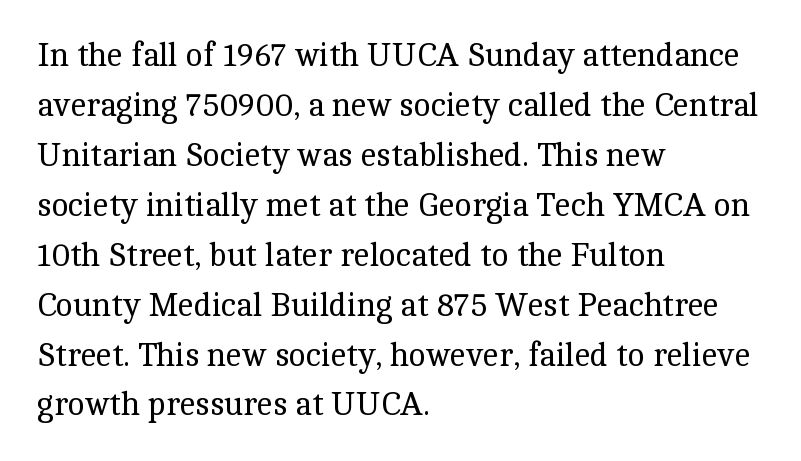
The image shows 32 px regular-weight serif type, upright; set left-aligned, normal line spacing (1.56x), normal letter spacing, not underlined; a medium x-height.
